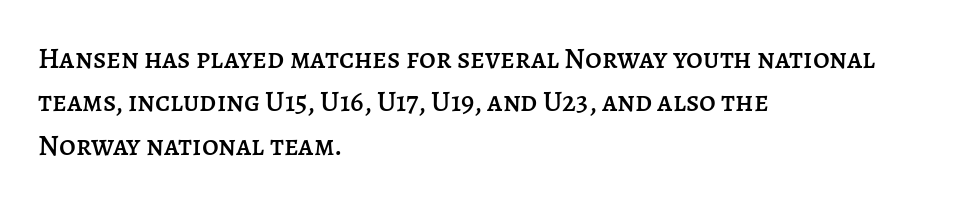
The image shows 29 px text type, upright; set left-aligned, normal line spacing (1.5x), normal letter spacing, not underlined; low stroke contrast and a large x-height.
